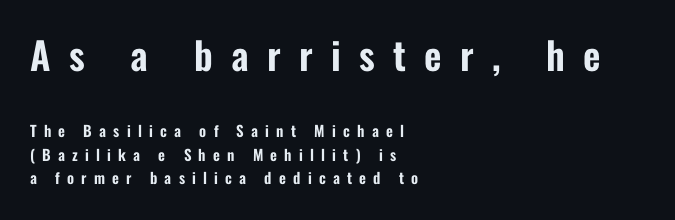
Q: Is the text italic (slanted)? A: No, it is upright.
Q: Is the typeface a serif or a sans-serif typeface? A: Sans-serif.
Q: Is the text underlined? A: No.
Q: How is the paragraph aligned? A: Left-aligned.
Q: Is the spacing between letters normal or unusually wide? A: Unusually wide.
Q: Is the spacing between lines tight, normal or loose? A: Normal.
Q: Which block of text is set in a larger size, the first (top) or the second (bottom)? A: The first (top) one.
Q: Width (condensed, normal, or wide)? A: Condensed.
Q: Stroke contrast? A: Low.
Q: x-height? A: Medium.
Q: Monospaced? A: No.
